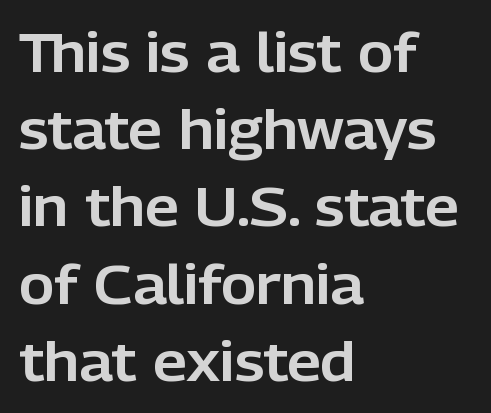
Stroke terminals: plain, sans-serif. Rendered with straight, roman letterforms. The passage shown is typed in a proportional face where columns would drift. Evenly set lines give the paragraph a standard silhouette. Caption: standard tracking, unaltered.
